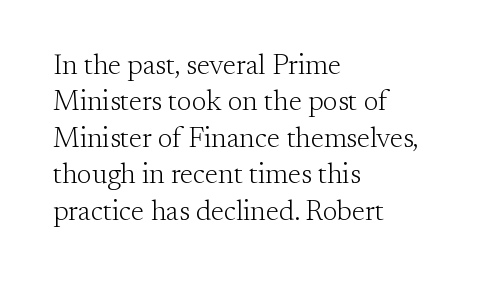
The image shows 28 px light serif type, upright; set left-aligned, normal line spacing (1.3x), normal letter spacing, not underlined; medium stroke contrast and a small x-height.
